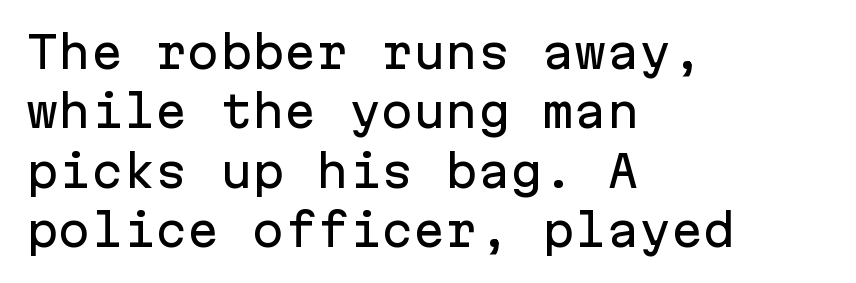
Q: Is the text italic (slanted)? A: No, it is upright.
Q: Is the typeface a serif or a sans-serif typeface? A: Sans-serif.
Q: Is the text underlined? A: No.
Q: How is the paragraph aligned? A: Left-aligned.
Q: Is the spacing between letters normal or unusually wide? A: Normal.
Q: Is the spacing between lines tight, normal or loose? A: Normal.
Q: Width (condensed, normal, or wide)? A: Normal.
Q: Stroke contrast? A: Low.
Q: x-height? A: Medium.
Q: Monospaced? A: Yes.
